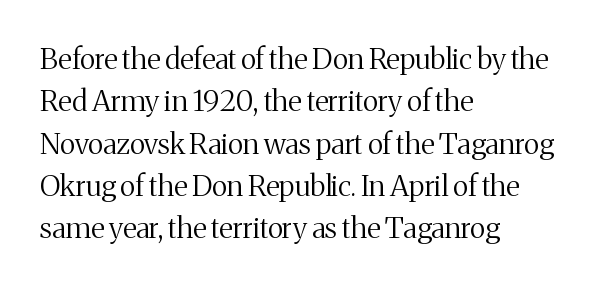
{"serif": "yes", "italic": "no", "bold": "no", "weight": "regular", "width": "normal", "stroke_contrast": "medium", "x_height": "medium", "monospaced": "no", "underline": "no", "align": "left", "line_spacing": "normal", "line_spacing_ratio": 1.46, "letter_spacing": "normal", "letter_spacing_em": 0.0, "glyph_px": 29}
